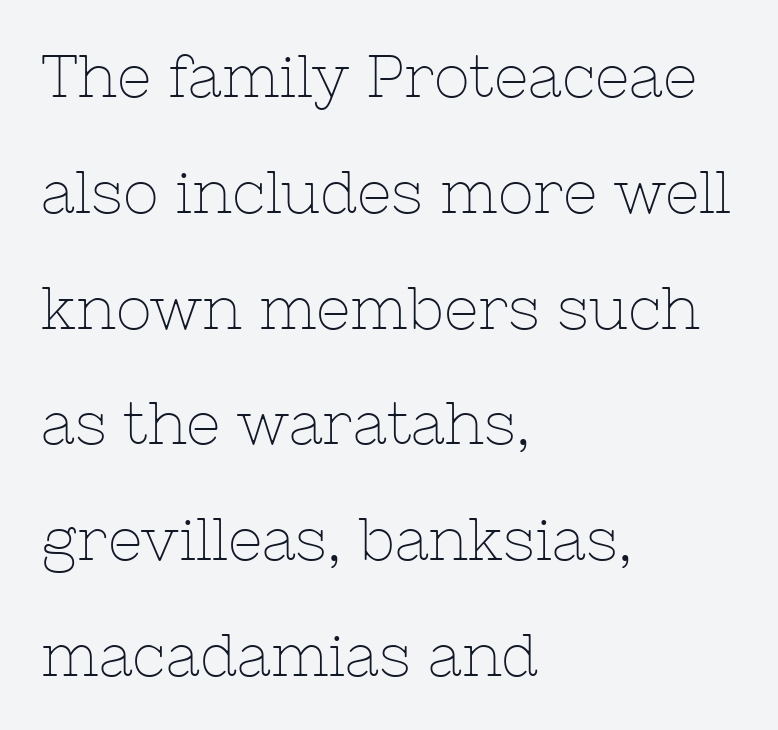
Q: Is the text bold? A: No.
Q: Is the text italic (slanted)? A: No, it is upright.
Q: Is the typeface a serif or a sans-serif typeface? A: Serif.
Q: Is the text underlined? A: No.
Q: How is the paragraph aligned? A: Left-aligned.
Q: Is the spacing between letters normal or unusually wide? A: Normal.
Q: Is the spacing between lines tight, normal or loose? A: Loose.
Q: Width (condensed, normal, or wide)? A: Normal.
Q: Stroke contrast? A: Low.
Q: x-height? A: Medium.
Q: Monospaced? A: No.
